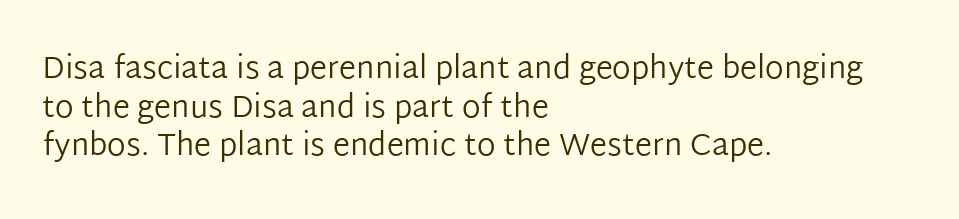
Typographically, this falls in the sans-serif category. Think of a printed novel: that variable character pitch is what you see here. Quick note: not italic, upright. Each word holds together tightly as a unit, with standard inter-letter gaps.
